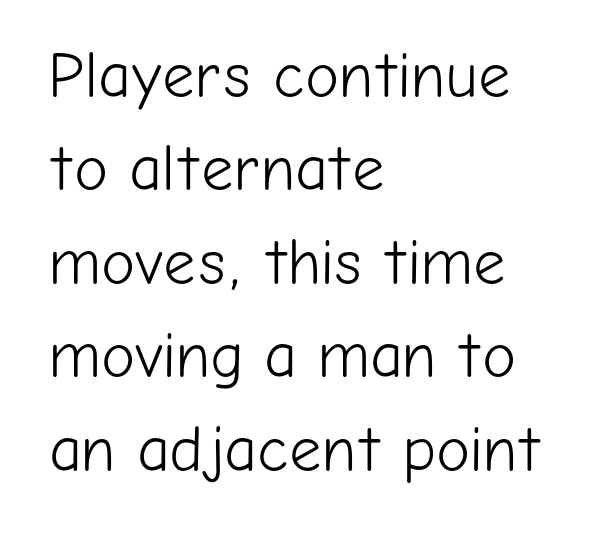
Looks like regular typesetting: each glyph gets only the width it needs. What's the leading like? Ordinary, nothing unusual. Letters rest on an invisible, unmarked baseline. Every character sits straight up, as roman type does. The gaps between neighbouring characters are ordinary and unremarkable.
